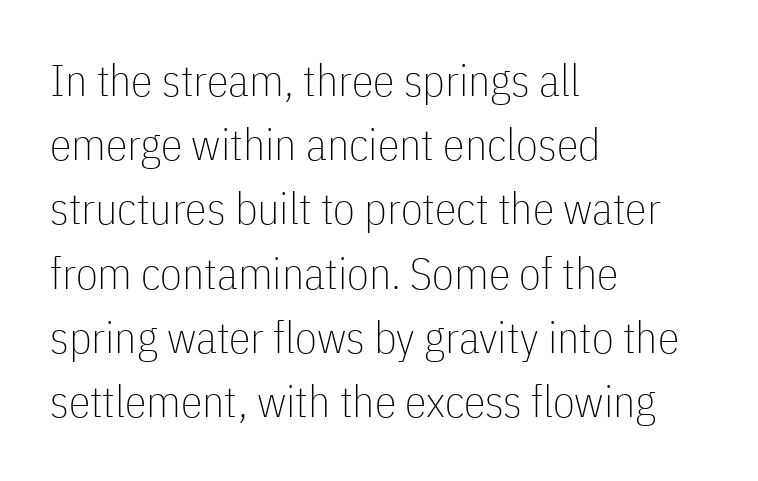
Alignment: flush left. Note: no serifs on the glyphs. You can tell it's not italic because the verticals are truly vertical. Here the glyphs are tracked normally, forming tight word shapes.
